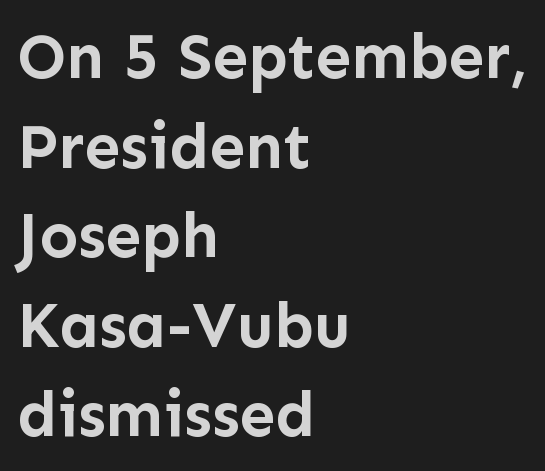
{"serif": "no", "italic": "no", "bold": "yes", "weight": "semibold", "width": "normal", "stroke_contrast": "low", "x_height": "medium", "monospaced": "no", "underline": "no", "align": "left", "line_spacing": "normal", "line_spacing_ratio": 1.4, "letter_spacing": "normal", "letter_spacing_em": 0.0, "glyph_px": 64}
